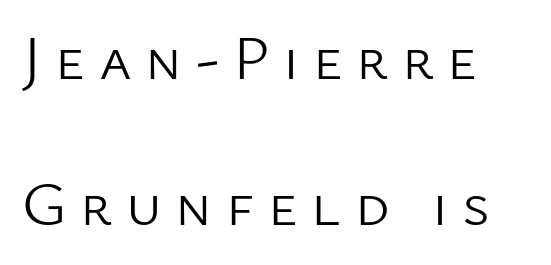
The rag falls on the right side of this text block. Characters follow at a spacing far wider than the type designer built in. You could fit nearly another row in the gap between these rows. Examine the stroke ends and you'll find no serifs. Notice how the stems are strictly vertical — no italics here. Weight class: somewhere from thin through regular.
